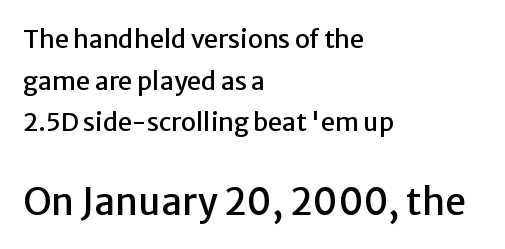
Q: Is the text italic (slanted)? A: No, it is upright.
Q: Is the typeface a serif or a sans-serif typeface? A: Sans-serif.
Q: Is the text underlined? A: No.
Q: How is the paragraph aligned? A: Left-aligned.
Q: Is the spacing between letters normal or unusually wide? A: Normal.
Q: Is the spacing between lines tight, normal or loose? A: Normal.
Q: Which block of text is set in a larger size, the first (top) or the second (bottom)? A: The second (bottom) one.
Q: Width (condensed, normal, or wide)? A: Normal.
Q: Stroke contrast? A: Low.
Q: x-height? A: Medium.
Q: Monospaced? A: No.
